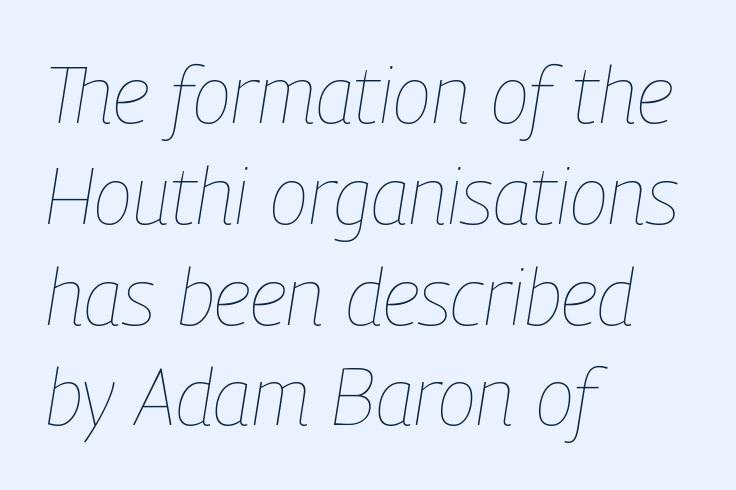
The image shows 80 px thin, condensed type, italic (leaning right); set left-aligned, normal line spacing (1.26x), normal letter spacing, not underlined; low stroke contrast and a medium x-height.
